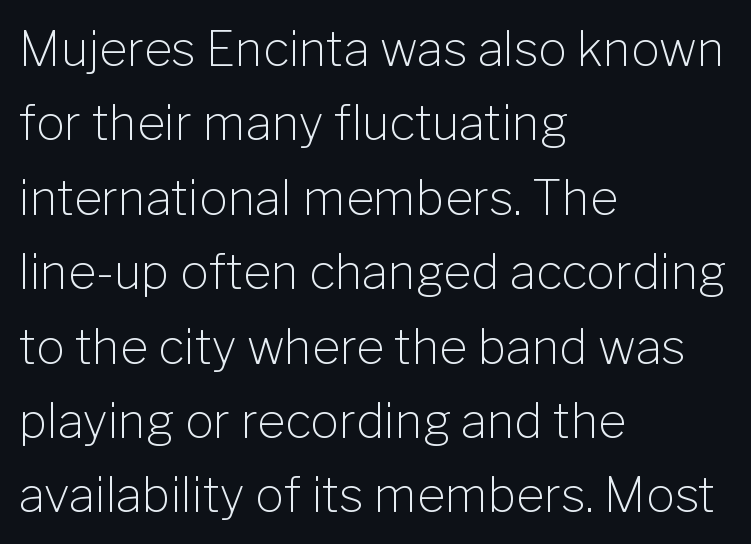
One glance says typical: line gaps are just what's usual. Character widths vary here, with narrow letters taking less room than wide ones. The text was rendered using a sans face with plain stroke endings. The words here are not underlined.
